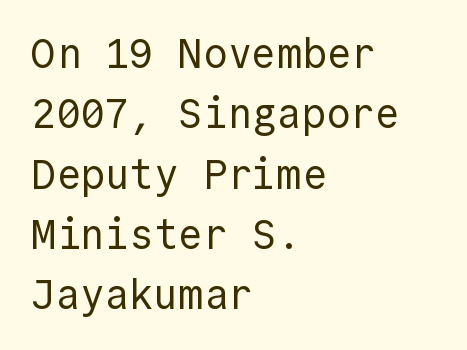
This sample has the even, mechanical cadence of fixed-width lettering. Ascenders rise straight up at ninety degrees. Normally led — the rows are evenly, conventionally spaced. Nothing heavy about these letters — not bold at all. These lines are set flush left with a ragged right edge.
